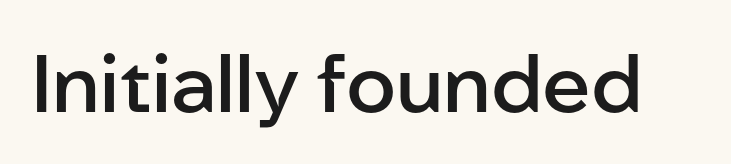
The rendering uses natural spacing where letterforms have individual widths. Heft: intermediate — a semibold. Inter-character spacing is left at the font's built-in metrics. You can tell it's not italic because the verticals are truly vertical. Underlining? Definitely not there. Grotesque or geometric, the face here clearly has no serifs.
